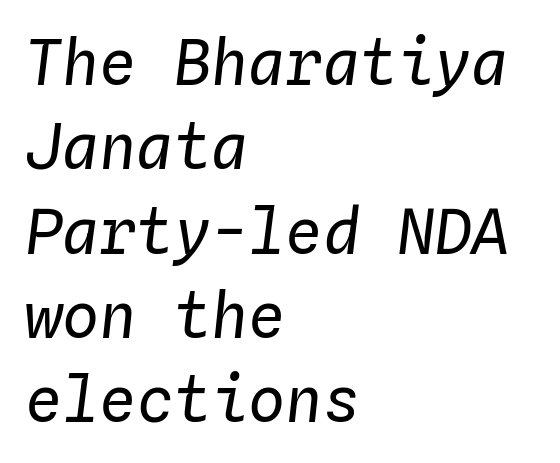
Q: Is the text bold? A: No.
Q: Is the text italic (slanted)? A: Yes, it leans right by about 4 degrees.
Q: Is the text underlined? A: No.
Q: How is the paragraph aligned? A: Left-aligned.
Q: Is the spacing between letters normal or unusually wide? A: Normal.
Q: Is the spacing between lines tight, normal or loose? A: Normal.
Q: Width (condensed, normal, or wide)? A: Normal.
Q: Stroke contrast? A: Low.
Q: x-height? A: Medium.
Q: Monospaced? A: Yes.
